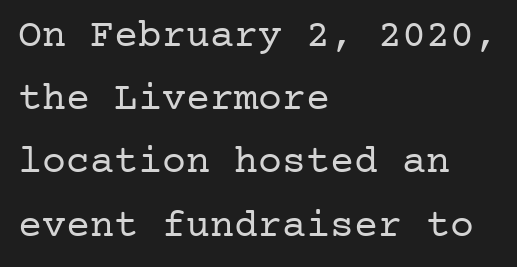
The image shows 40 px regular-weight serif type, upright; set left-aligned, normal line spacing (1.58x), normal letter spacing, not underlined; low stroke contrast and a medium x-height.
